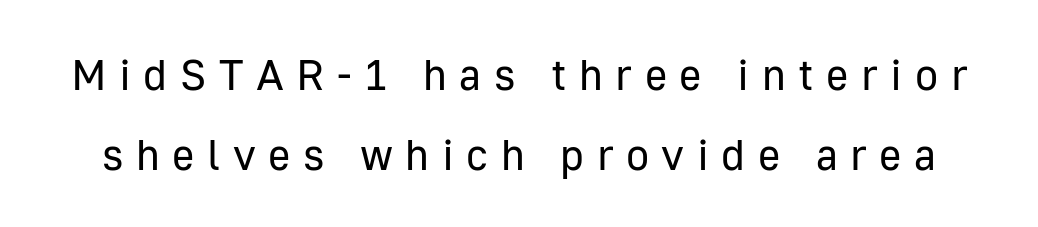
The image shows 43 px regular-weight sans-serif type, upright; set line spacing 1.86x, unusually wide letter spacing (+0.29 em), not underlined; low stroke contrast and a medium x-height.
